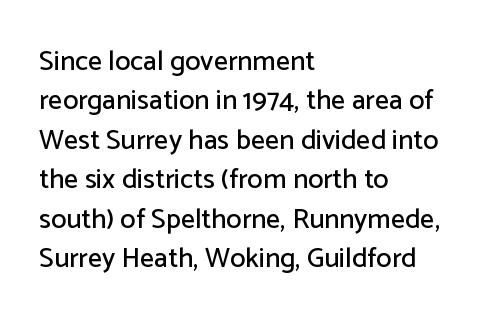
The line texture is even and compact thanks to regular tracking. Note the varied advance widths — an 'i' is clearly narrower than an 'm'. The foot of each line stays bare and open. Serifs: no, the terminals of the letterforms are clean. Compared with typical paragraphs, the rows here are spaced about the same.
